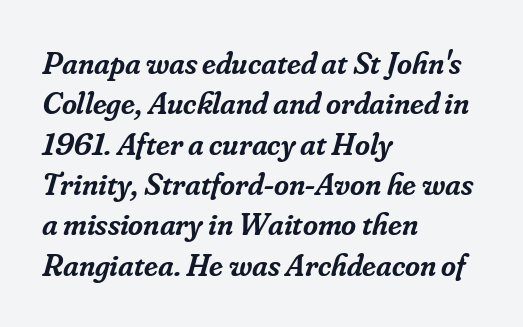
Q: Is the text bold? A: Semi-bold.
Q: Is the text italic (slanted)? A: Yes, it leans right by about 16 degrees.
Q: Is the typeface a serif or a sans-serif typeface? A: Serif.
Q: Is the text underlined? A: No.
Q: How is the paragraph aligned? A: Left-aligned.
Q: Is the spacing between letters normal or unusually wide? A: Normal.
Q: Is the spacing between lines tight, normal or loose? A: Normal.
Q: Width (condensed, normal, or wide)? A: Normal.
Q: Stroke contrast? A: Low.
Q: x-height? A: Small.
Q: Monospaced? A: No.
